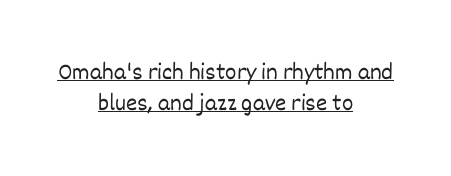
Q: Is the text bold? A: No.
Q: Is the text italic (slanted)? A: No, it is upright.
Q: Is the text underlined? A: Yes.
Q: How is the paragraph aligned? A: Centered.
Q: Is the spacing between letters normal or unusually wide? A: Normal.
Q: Is the spacing between lines tight, normal or loose? A: Normal.
